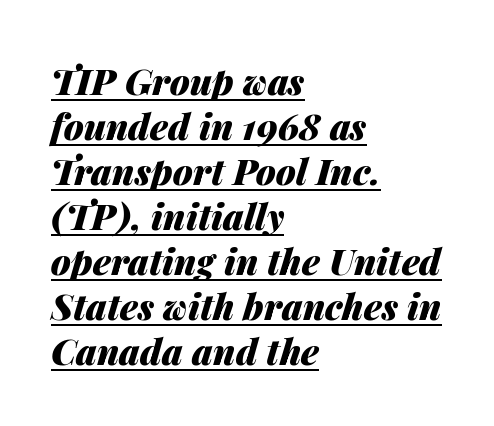
Q: Is the text bold? A: Yes.
Q: Is the text italic (slanted)? A: Yes, it leans right by about 14 degrees.
Q: Is the text underlined? A: Yes.
Q: How is the paragraph aligned? A: Left-aligned.
Q: Is the spacing between letters normal or unusually wide? A: Normal.
Q: Is the spacing between lines tight, normal or loose? A: Normal.
Q: Width (condensed, normal, or wide)? A: Normal.
Q: Stroke contrast? A: Medium.
Q: x-height? A: Medium.
Q: Monospaced? A: No.
